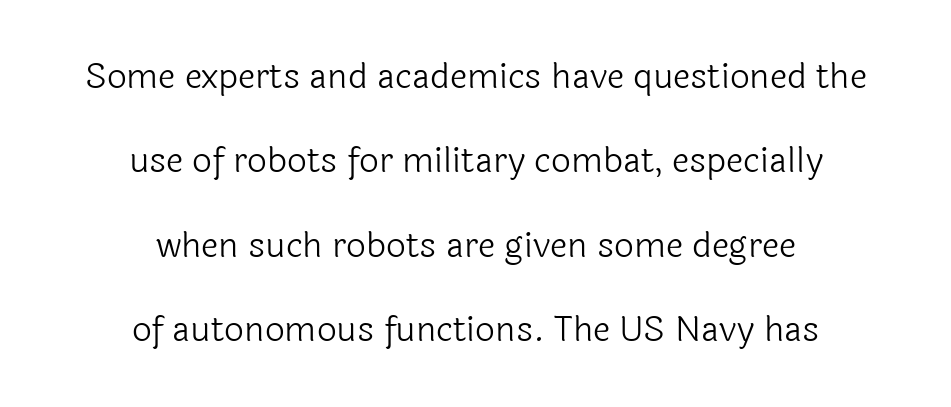
{"serif": "no", "italic": "no", "bold": "no", "weight": "light", "width": "normal", "x_height": "medium", "monospaced": "no", "underline": "no", "align": "center", "line_spacing": "loose", "line_spacing_ratio": 2.41, "letter_spacing": "normal", "letter_spacing_em": 0.0, "glyph_px": 35}
